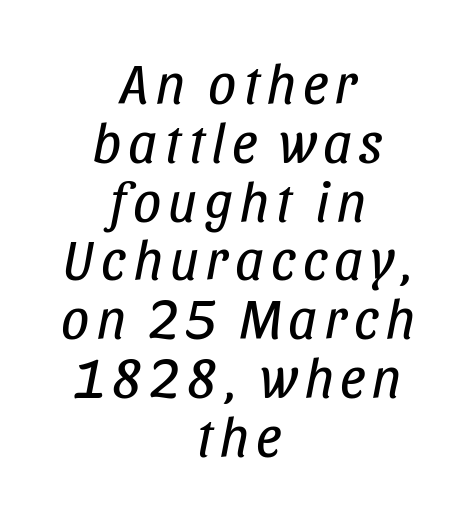
{"italic": "yes", "lean": "right", "slant_degrees": 11, "bold": "no", "weight": "regular", "width": "condensed", "stroke_contrast": "low", "x_height": "large", "monospaced": "no", "underline": "no", "align": "center", "line_spacing": "tight", "line_spacing_ratio": 1.05, "glyph_px": 56}
